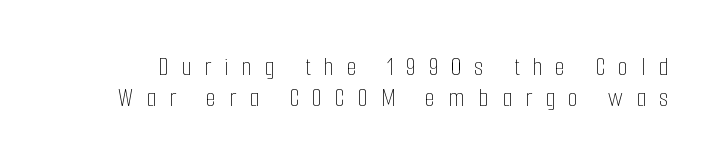
Q: Is the text bold? A: No.
Q: Is the text italic (slanted)? A: No, it is upright.
Q: Is the text underlined? A: No.
Q: Is the spacing between letters normal or unusually wide? A: Unusually wide.
Q: Is the spacing between lines tight, normal or loose? A: Tight.
